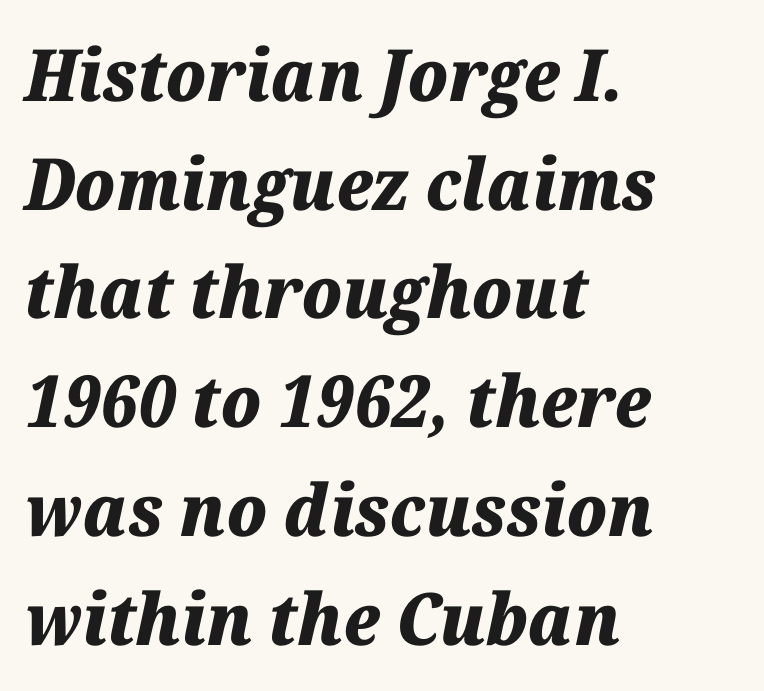
The image shows 72 px heavy type, italic (leaning right); set left-aligned, normal line spacing (1.51x), normal letter spacing, not underlined; medium stroke contrast and a medium x-height.
